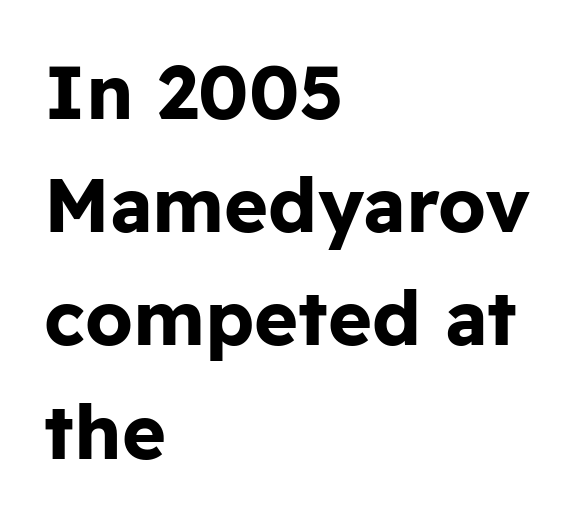
The image shows 75 px bold sans-serif type, upright; set left-aligned, normal line spacing (1.51x), normal letter spacing, not underlined; low stroke contrast and a medium x-height.
